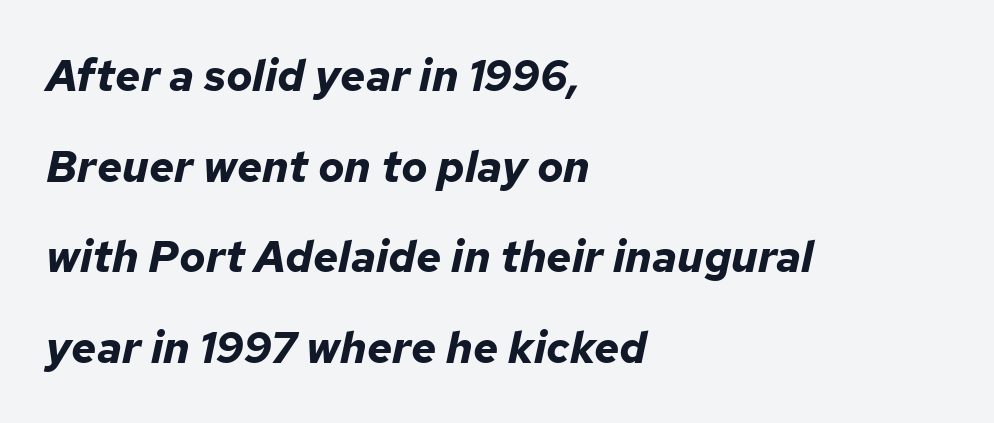
The image shows 44 px bold type, italic (leaning right); set left-aligned, loose line spacing (2.06x), normal letter spacing, not underlined; low stroke contrast and a medium x-height.
